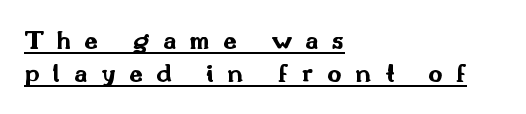
{"serif": "no", "italic": "no", "bold": "yes", "weight": "bold", "width": "wide", "stroke_contrast": "medium", "x_height": "small", "monospaced": "no", "underline": "yes", "align": "left", "line_spacing_ratio": 1.18, "letter_spacing": "wide", "letter_spacing_em": 0.48, "glyph_px": 28}
